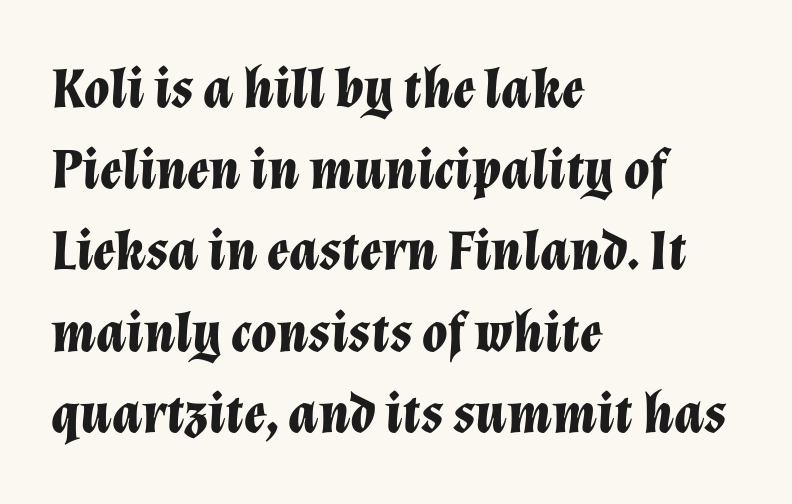
The image shows 58 px bold type, italic (leaning right); set left-aligned, normal line spacing (1.4x), normal letter spacing, not underlined; low stroke contrast and a medium x-height.
